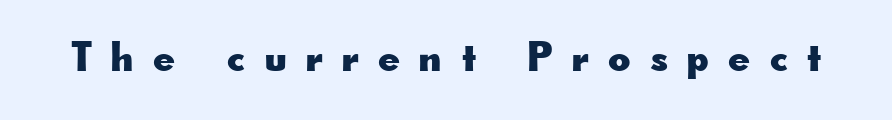
The image shows 43 px wide sans-serif type, upright; set unusually wide letter spacing (+0.45 em), not underlined; low stroke contrast and a small x-height.
